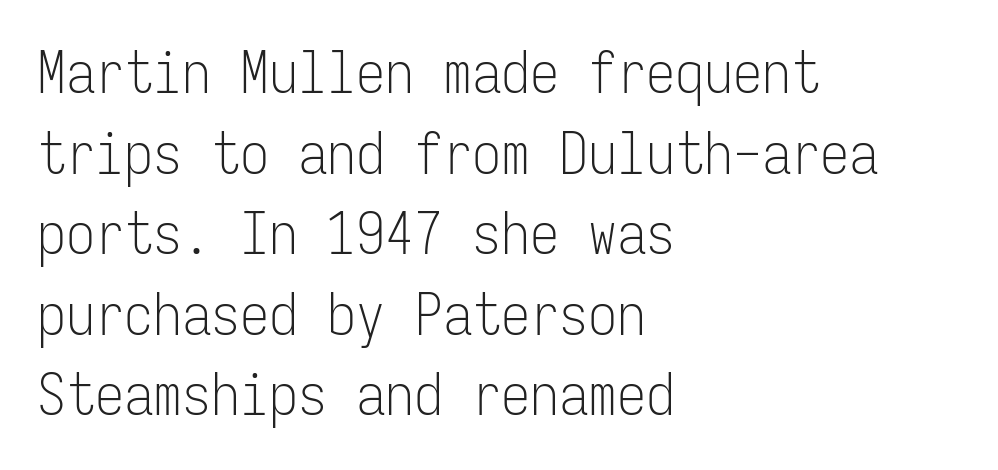
{"serif": "no", "italic": "no", "bold": "no", "weight": "light", "width": "condensed", "stroke_contrast": "low", "x_height": "medium", "monospaced": "yes", "underline": "no", "align": "left", "line_spacing": "normal", "line_spacing_ratio": 1.39, "letter_spacing": "normal", "letter_spacing_em": 0.0, "glyph_px": 58}
